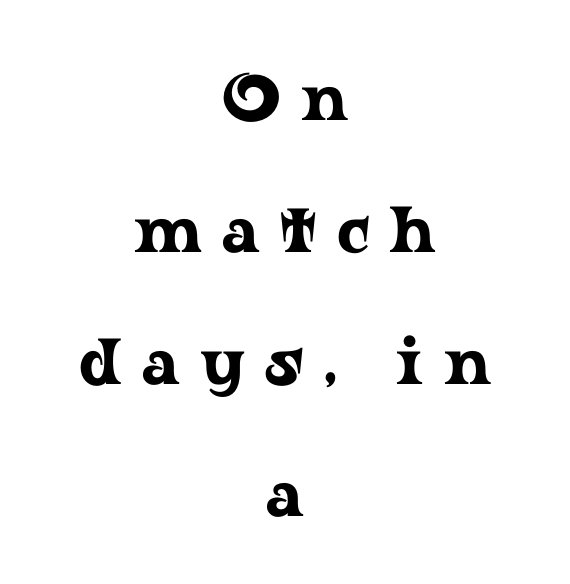
Q: Is the text italic (slanted)? A: No, it is upright.
Q: Is the typeface a serif or a sans-serif typeface? A: Serif.
Q: Is the text underlined? A: No.
Q: How is the paragraph aligned? A: Centered.
Q: Is the spacing between letters normal or unusually wide? A: Unusually wide.
Q: Is the spacing between lines tight, normal or loose? A: Loose.
Q: Width (condensed, normal, or wide)? A: Wide.
Q: Stroke contrast? A: Low.
Q: x-height? A: Medium.
Q: Monospaced? A: No.
